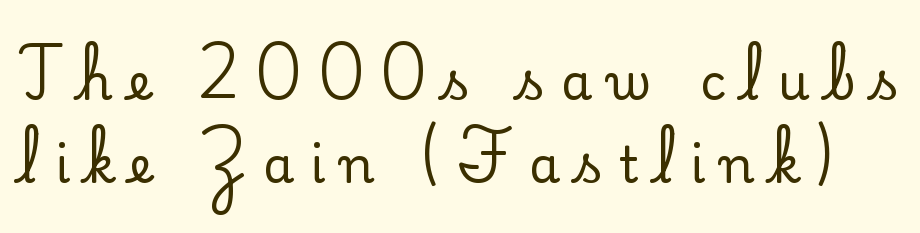
Q: Is the text italic (slanted)? A: No, it is upright.
Q: Is the typeface a serif or a sans-serif typeface? A: Serif.
Q: Is the text underlined? A: No.
Q: Is the spacing between letters normal or unusually wide? A: Unusually wide.
Q: Is the spacing between lines tight, normal or loose? A: Normal.
Q: Width (condensed, normal, or wide)? A: Normal.
Q: Stroke contrast? A: Low.
Q: x-height? A: Small.
Q: Monospaced? A: No.
